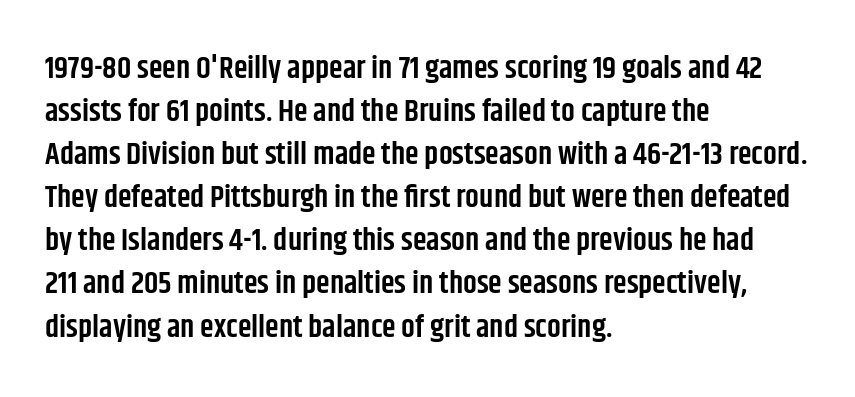
{"serif": "no", "italic": "no", "bold": "semi", "weight": "semibold", "width": "condensed", "stroke_contrast": "low", "x_height": "large", "monospaced": "no", "underline": "no", "align": "left", "line_spacing": "normal", "line_spacing_ratio": 1.39, "letter_spacing": "normal", "letter_spacing_em": 0.0, "glyph_px": 31}
